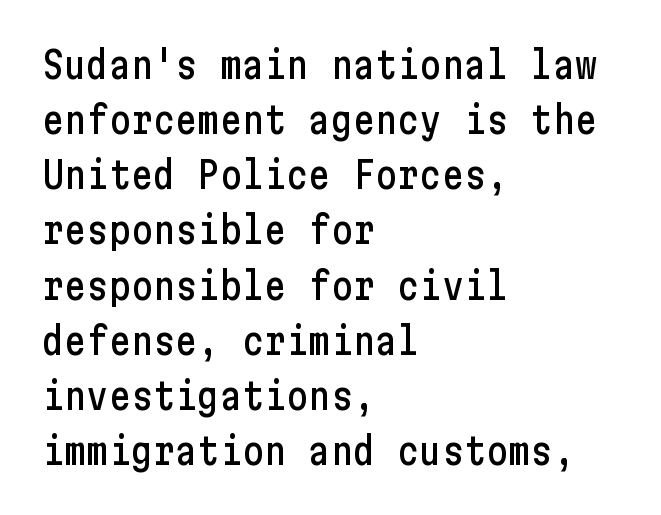
{"serif": "no", "italic": "no", "width": "condensed", "stroke_contrast": "low", "x_height": "medium", "underline": "no", "align": "left", "line_spacing": "normal", "line_spacing_ratio": 1.49, "letter_spacing": "normal", "letter_spacing_em": 0.0, "glyph_px": 37}
